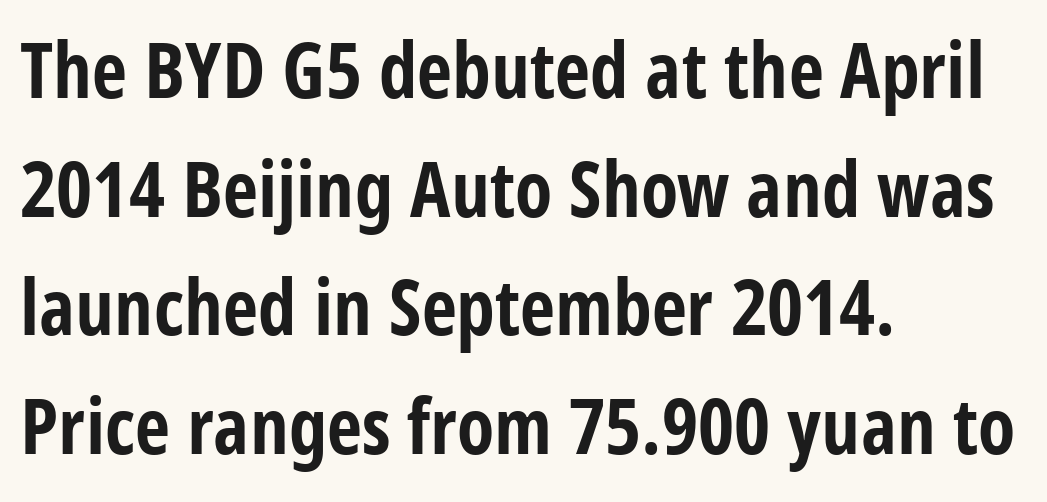
The image shows 77 px bold, condensed sans-serif type, upright; set left-aligned, normal line spacing (1.54x), normal letter spacing, not underlined; low stroke contrast and a large x-height.
